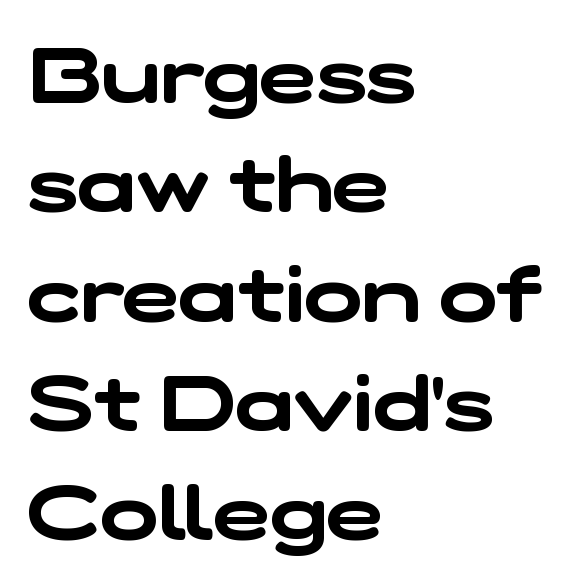
Regular leading. Honestly, there is no underline to notice here at all. The passage is arranged the way most books set body copy — flush left. Letterform terminals end flat and unadorned throughout the passage.
